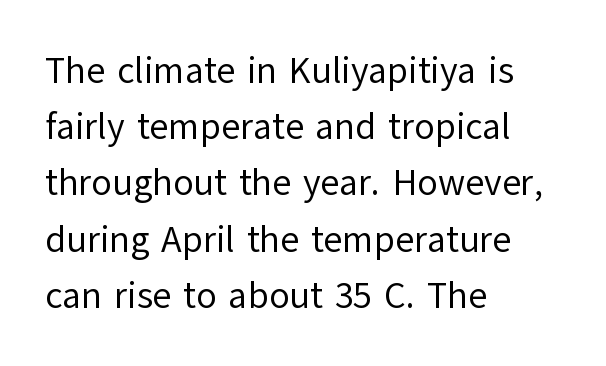
The image shows 37 px regular-weight sans-serif type, upright; set left-aligned, normal line spacing (1.52x), normal letter spacing, not underlined; low stroke contrast and a medium x-height.
